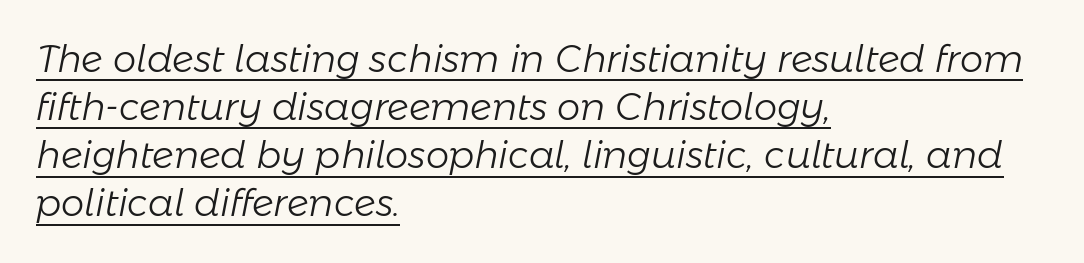
The image shows 37 px light type, italic (leaning right); set left-aligned, normal line spacing (1.3x), normal letter spacing, underlined; low stroke contrast and a medium x-height.
